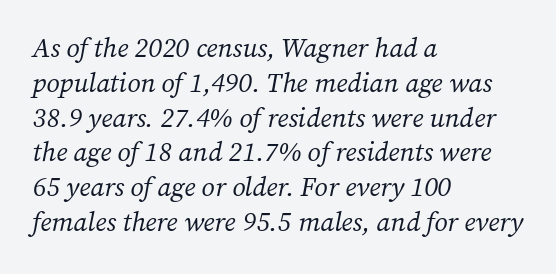
{"italic": "yes", "lean": "right", "slant_degrees": 12, "bold": "no", "underline": "no", "align": "left", "line_spacing": "normal", "line_spacing_ratio": 1.29, "letter_spacing": "normal", "letter_spacing_em": 0.0, "glyph_px": 27}
